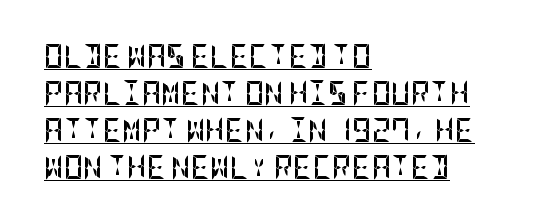
You'd pick this weight for a headline — it's a proper bold. There is no visible air inserted between adjacent glyphs. The face used here appears with an underline applied. This is roman type, the default non-slanted kind. A classic flush-left, rag-right setting is used for this passage. Compared with typical paragraphs, the rows here are spaced about the same.
